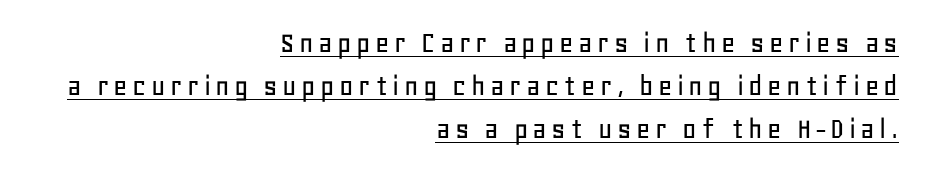
Regarding serifs, this sample does without them. How would I describe the line gaps? Plain and ordinary. One-word summary of the alignment: right. Posture: vertical. Here the designer chose a conventional face with non-uniform glyph widths.
